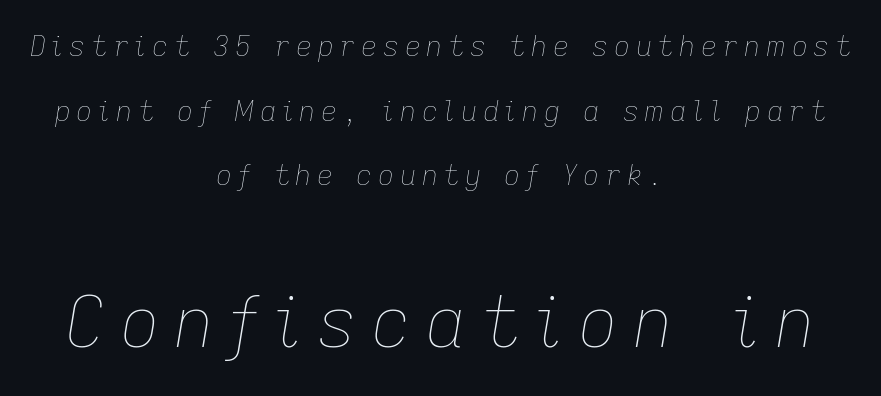
A student would call this center alignment; a typographer would say set centered. The letters advance in unequal steps, a hallmark of proportional type. This is oblique type, the kind used for emphasis or titles. This rendering widens character spacing well past its baseline value. Beneath every word, the page is bare.
